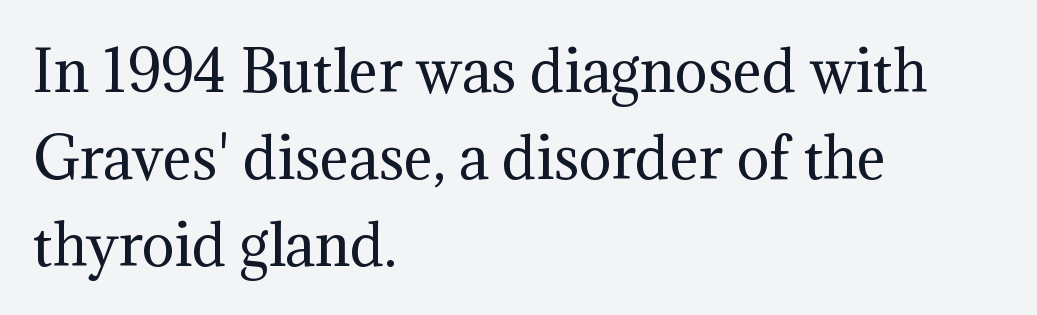
You could call the tracking neutral — neither tight nor loose. No italicization has been applied; the sample stays upright. Where is the straight margin? On the left. Beneath every word, the page is bare. What's the leading like? Ordinary, nothing unusual.
